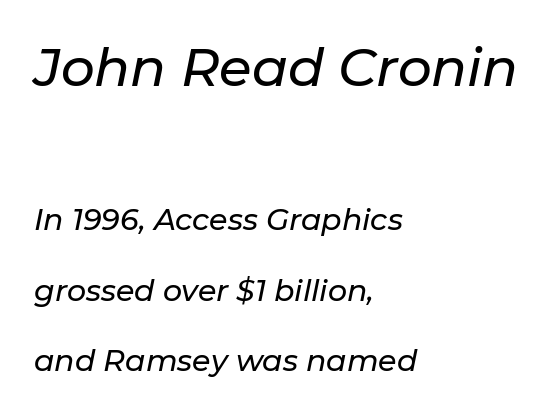
{"italic": "yes", "lean": "right", "slant_degrees": 11, "width": "normal", "stroke_contrast": "low", "x_height": "medium", "monospaced": "no", "underline": "no", "align": "left", "line_spacing": "loose", "line_spacing_ratio": 2.34, "letter_spacing": "normal", "letter_spacing_em": 0.0, "larger_block": "first", "size_ratio": 1.77, "glyph_px": 53}
